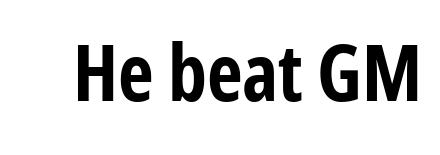
Q: Is the text bold? A: Yes.
Q: Is the text italic (slanted)? A: No, it is upright.
Q: Is the typeface a serif or a sans-serif typeface? A: Sans-serif.
Q: Is the text underlined? A: No.
Q: Is the spacing between letters normal or unusually wide? A: Normal.
Q: Width (condensed, normal, or wide)? A: Condensed.
Q: Stroke contrast? A: Low.
Q: x-height? A: Medium.
Q: Monospaced? A: No.
